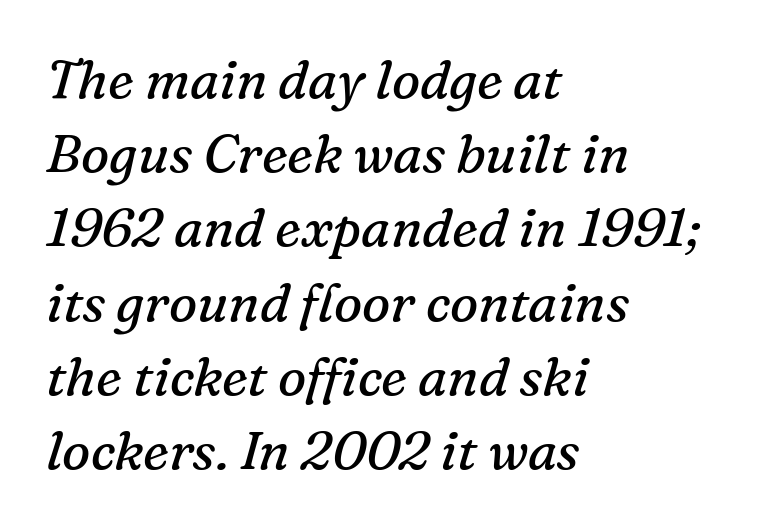
Q: Is the text bold? A: No.
Q: Is the text italic (slanted)? A: Yes, it leans right by about 16 degrees.
Q: Is the typeface a serif or a sans-serif typeface? A: Serif.
Q: Is the text underlined? A: No.
Q: How is the paragraph aligned? A: Left-aligned.
Q: Is the spacing between letters normal or unusually wide? A: Normal.
Q: Is the spacing between lines tight, normal or loose? A: Normal.
Q: Width (condensed, normal, or wide)? A: Normal.
Q: Stroke contrast? A: Medium.
Q: x-height? A: Medium.
Q: Monospaced? A: No.
